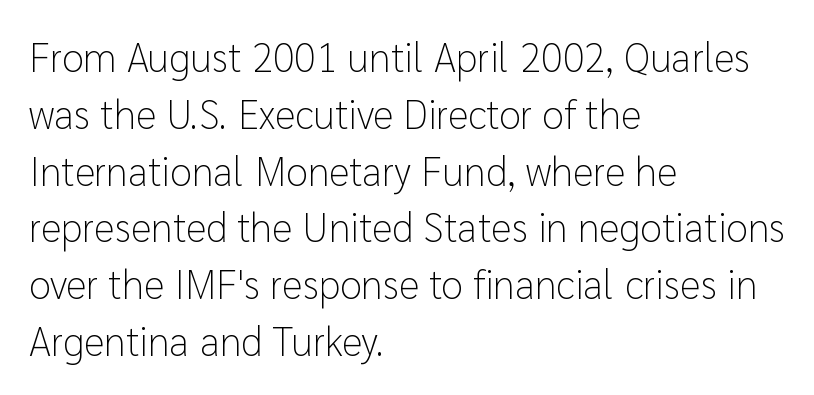
Check where the strokes stop: nothing finishes them off — pure sans. The type is set solid horizontally, with unmodified tracking. The lettering stays uniformly vertical, giving the passage a roman look. The zone under the glyphs is completely vacant. Proportional: the letters do not fall into vertical columns.
